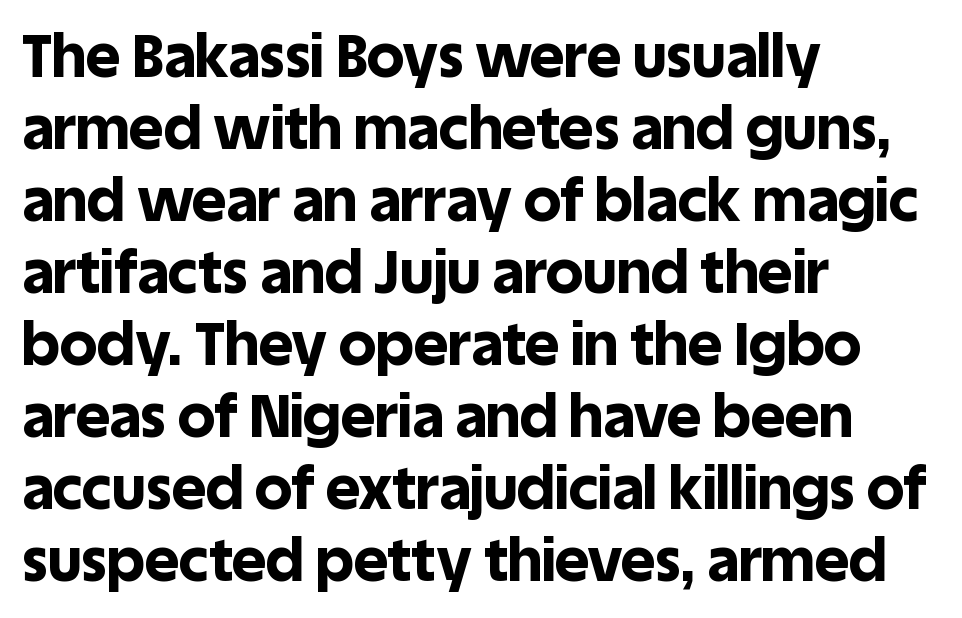
The image shows 59 px bold sans-serif type, upright; set left-aligned, line spacing 1.22x, normal letter spacing, not underlined; a large x-height.
